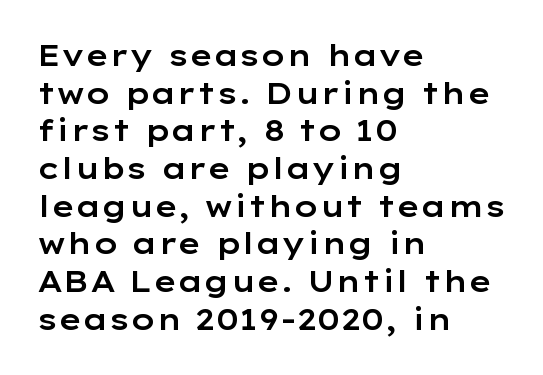
Q: Is the text italic (slanted)? A: No, it is upright.
Q: Is the typeface a serif or a sans-serif typeface? A: Sans-serif.
Q: Is the text underlined? A: No.
Q: How is the paragraph aligned? A: Left-aligned.
Q: Is the spacing between letters normal or unusually wide? A: Normal.
Q: Is the spacing between lines tight, normal or loose? A: Normal.
Q: Width (condensed, normal, or wide)? A: Wide.
Q: Stroke contrast? A: Low.
Q: x-height? A: Medium.
Q: Monospaced? A: No.
